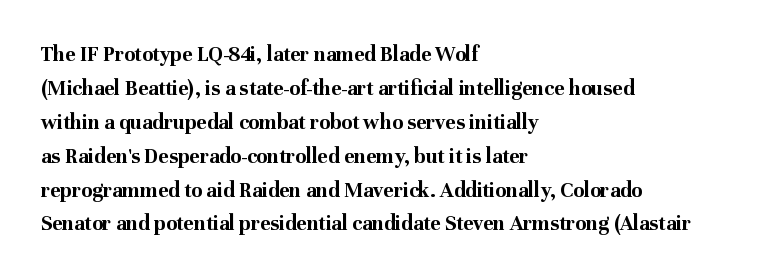
Q: Is the text bold? A: Yes.
Q: Is the text italic (slanted)? A: No, it is upright.
Q: Is the text underlined? A: No.
Q: How is the paragraph aligned? A: Left-aligned.
Q: Is the spacing between letters normal or unusually wide? A: Normal.
Q: Is the spacing between lines tight, normal or loose? A: Normal.
